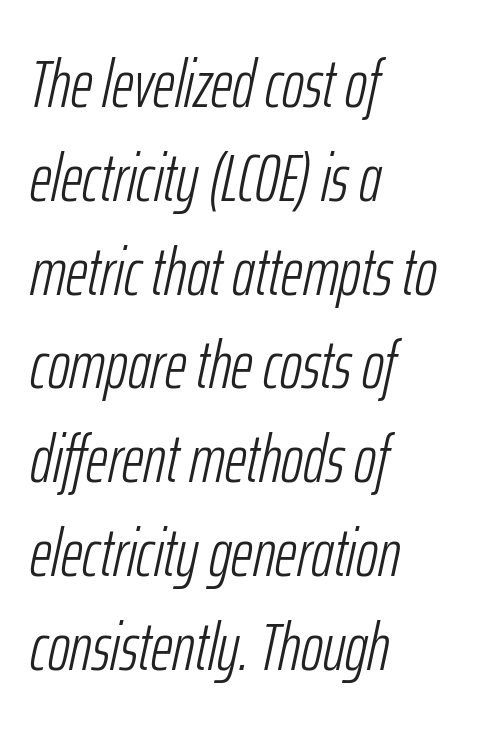
{"italic": "yes", "lean": "right", "slant_degrees": 12, "bold": "no", "weight": "light", "width": "condensed", "stroke_contrast": "low", "x_height": "medium", "monospaced": "no", "underline": "no", "align": "left", "line_spacing": "normal", "line_spacing_ratio": 1.4, "letter_spacing": "normal", "letter_spacing_em": 0.0, "glyph_px": 67}
